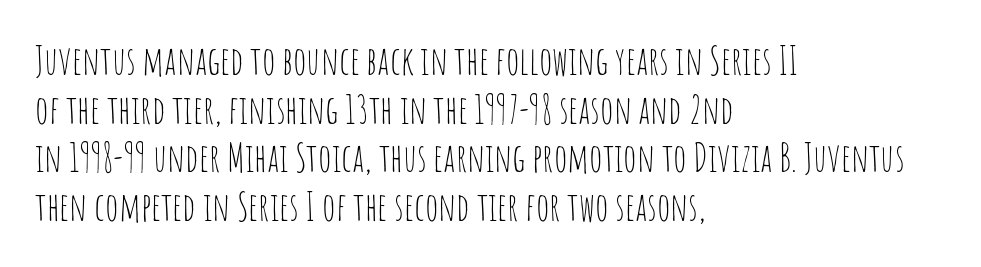
{"serif": "no", "italic": "no", "bold": "no", "weight": "thin", "width": "condensed", "stroke_contrast": "low", "x_height": "large", "monospaced": "no", "underline": "no", "align": "left", "line_spacing": "normal", "line_spacing_ratio": 1.25, "letter_spacing": "normal", "letter_spacing_em": 0.0, "glyph_px": 39}
